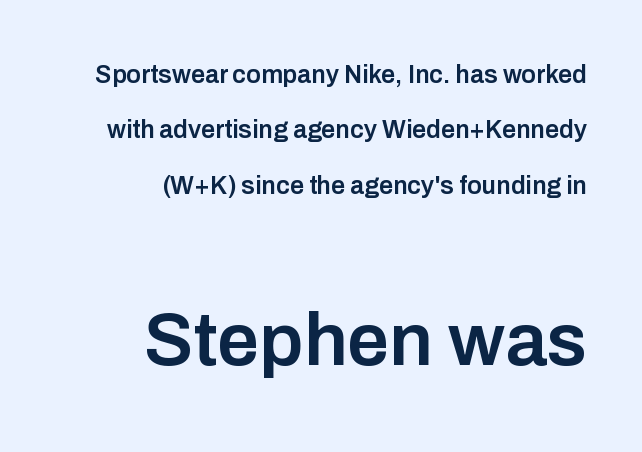
The image shows 75 px semibold sans-serif type, upright; set right-aligned, loose line spacing (2.22x), normal letter spacing, not underlined; the second (bottom) block is 3.0x larger; low stroke contrast and a medium x-height.
